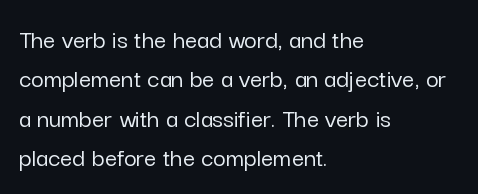
The image shows 27 px text type, upright; set left-aligned, normal line spacing (1.46x), normal letter spacing, not underlined.
